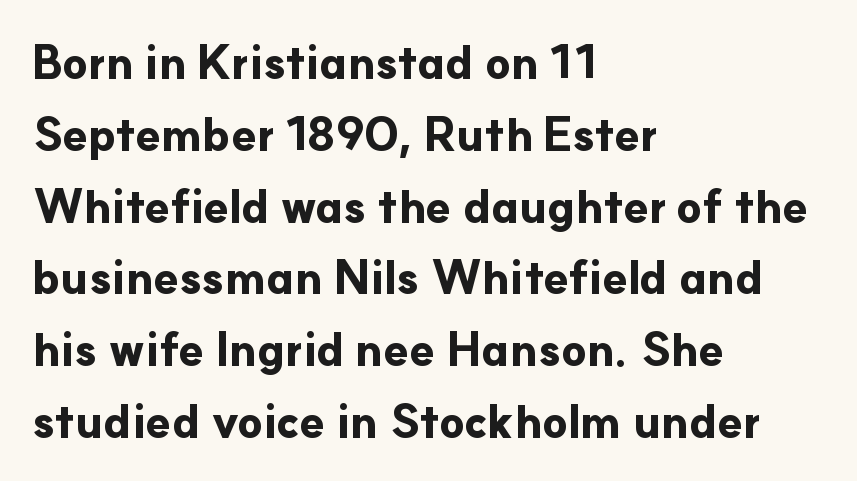
The image shows 46 px bold sans-serif type, upright; set left-aligned, normal line spacing (1.56x), normal letter spacing, not underlined; low stroke contrast and a small x-height.
